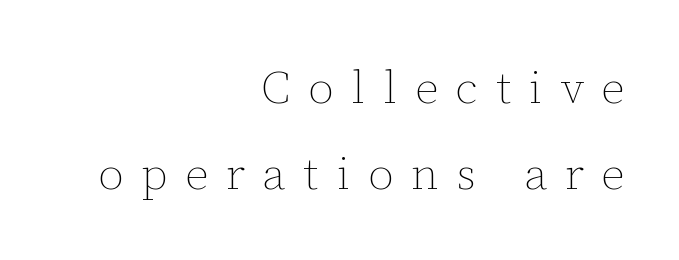
The image shows 46 px thin type, upright; set right-aligned, line spacing 1.86x, unusually wide letter spacing (+0.39 em), not underlined; low stroke contrast and a medium x-height.
